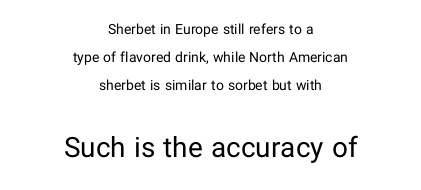
The image shows 28 px regular-weight sans-serif type, upright; set centered, loose line spacing (2.01x), normal letter spacing, not underlined; the second (bottom) block is 2.0x larger; low stroke contrast and a medium x-height.
